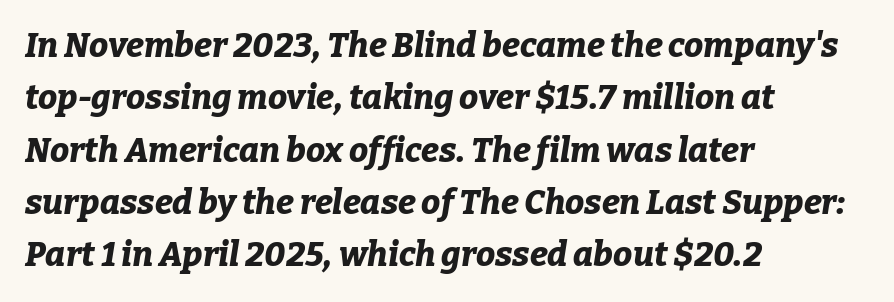
The image shows 34 px bold type, italic (leaning right); set left-aligned, normal line spacing (1.54x), normal letter spacing, not underlined; low stroke contrast and a medium x-height.
